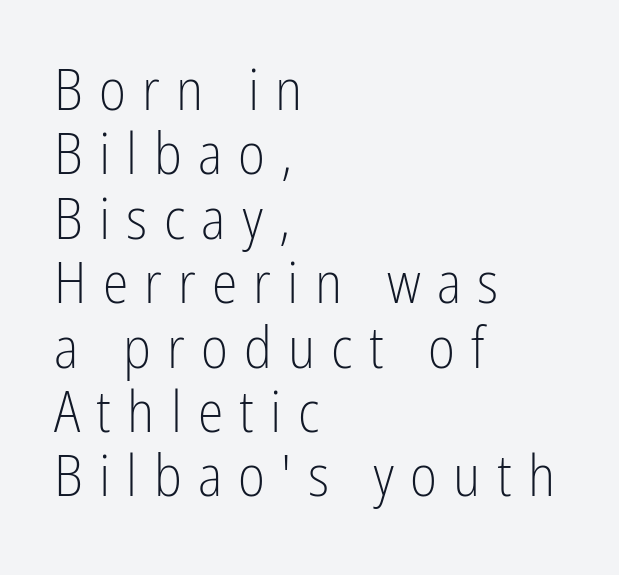
Q: Is the text bold? A: No.
Q: Is the text italic (slanted)? A: No, it is upright.
Q: Is the typeface a serif or a sans-serif typeface? A: Sans-serif.
Q: Is the text underlined? A: No.
Q: How is the paragraph aligned? A: Left-aligned.
Q: Is the spacing between letters normal or unusually wide? A: Unusually wide.
Q: Is the spacing between lines tight, normal or loose? A: Tight.
Q: Width (condensed, normal, or wide)? A: Condensed.
Q: Stroke contrast? A: Low.
Q: x-height? A: Medium.
Q: Monospaced? A: No.
